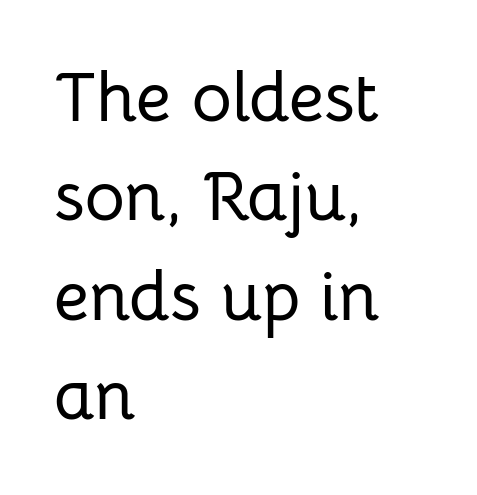
The image shows 69 px sans-serif type, upright; set left-aligned, normal line spacing (1.44x), normal letter spacing, not underlined; low stroke contrast and a medium x-height.
